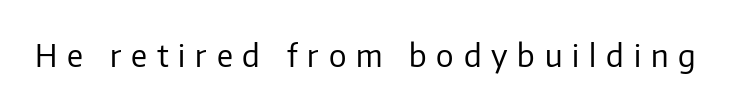
{"serif": "no", "italic": "no", "bold": "no", "weight": "regular", "width": "normal", "stroke_contrast": "low", "x_height": "medium", "monospaced": "no", "underline": "no", "letter_spacing": "wide", "letter_spacing_em": 0.32, "glyph_px": 31}
